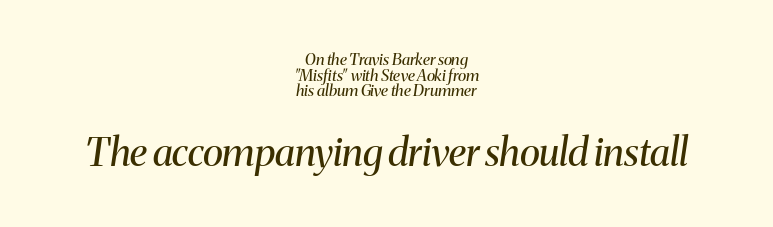
The words here are not underlined. The letters advance in unequal steps, a hallmark of proportional type. Slant detected: the letters are inclined. Line starts and ends both wander, symmetrically. Top chunk: small. Bottom chunk: large. Look at the tracking — it's just the regular setting, nothing added.
